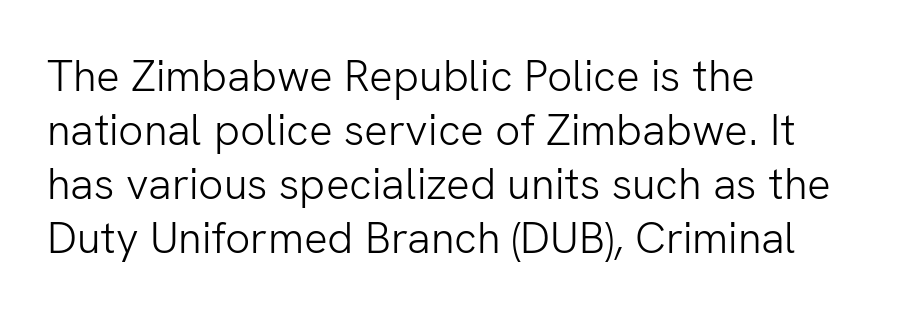
This sample is left-justified, so line endings fall wherever the words run out. Weight: not bold — regular or lighter. The letters stand straight up with perfectly vertical stems. Does the type have serifs? No, each stem ends abruptly.
